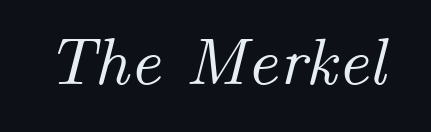
{"italic": "yes", "lean": "right", "slant_degrees": 14, "width": "normal", "stroke_contrast": "medium", "x_height": "small", "monospaced": "no", "underline": "no", "letter_spacing": "normal", "letter_spacing_em": 0.0, "glyph_px": 68}
